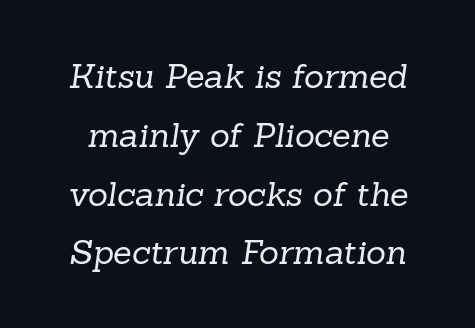
{"serif": "yes", "bold": "no", "weight": "regular", "width": "normal", "stroke_contrast": "low", "x_height": "medium", "monospaced": "no", "underline": "no", "line_spacing_ratio": 1.73, "letter_spacing": "normal", "letter_spacing_em": 0.0, "glyph_px": 34}
